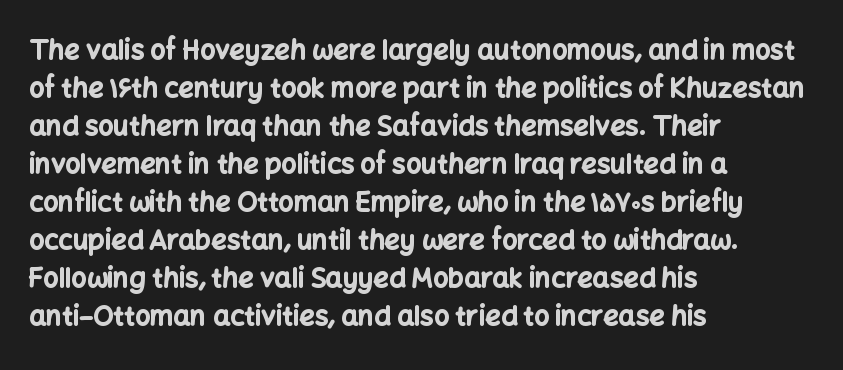
Q: Is the text bold? A: Yes.
Q: Is the text italic (slanted)? A: No, it is upright.
Q: Is the text underlined? A: No.
Q: How is the paragraph aligned? A: Left-aligned.
Q: Is the spacing between letters normal or unusually wide? A: Normal.
Q: Is the spacing between lines tight, normal or loose? A: Normal.
